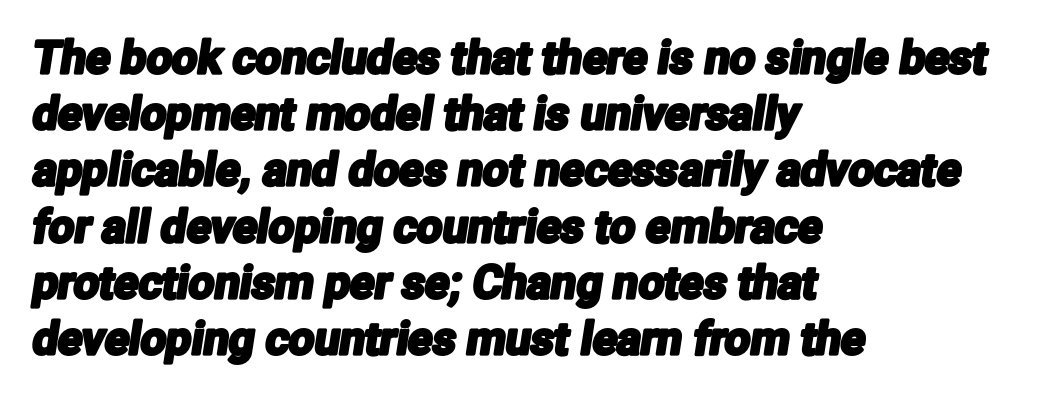
Horizontal alignment here is leftward, the default for most running prose. This sample has the flowing, uneven cadence of proportional lettering. Leading matches the norm, producing a regular column. The strip under each line holds only bare page.
